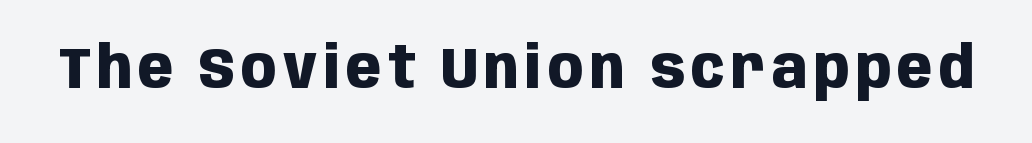
Look at the bottom of the vertical strokes: they stop flat, with no serifs. Check the space under the baseline: it is left empty. Do the characters align in a grid? No, the font is proportional. Posture: upright roman. Heavy, bold letterforms.
